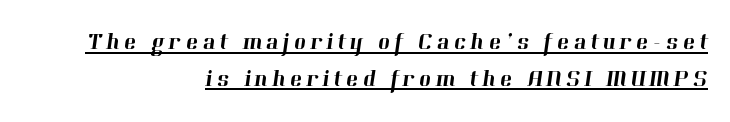
Q: Is the text underlined? A: Yes.
Q: How is the paragraph aligned? A: Right-aligned.
Q: Is the spacing between lines tight, normal or loose? A: Normal.
